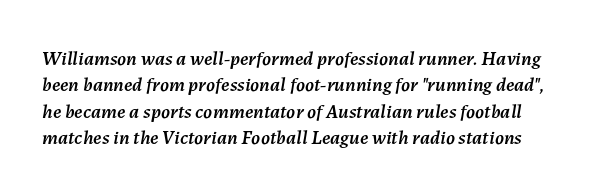
Q: Is the text italic (slanted)? A: Yes, it leans right by about 7 degrees.
Q: Is the text underlined? A: No.
Q: Is the spacing between letters normal or unusually wide? A: Normal.
Q: Is the spacing between lines tight, normal or loose? A: Normal.
